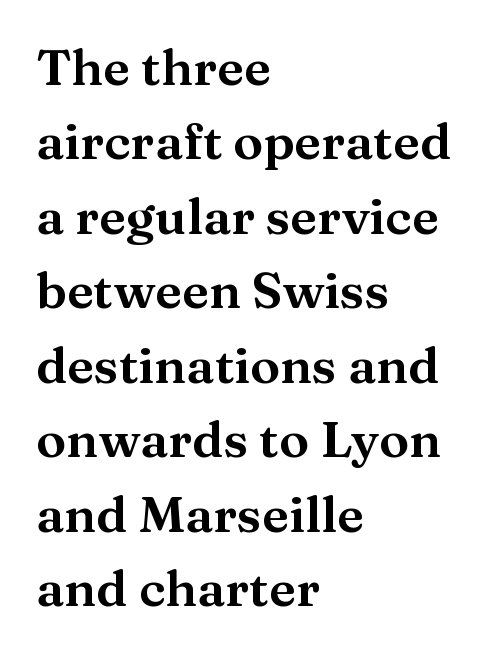
This rendering employs a face with finishing strokes, i.e., a serif. Type without underlining. The designer left line spacing at the default. No italicization has been applied; the sample stays upright. Observe the ordinary spacing: letters are neighbours, not strangers.
